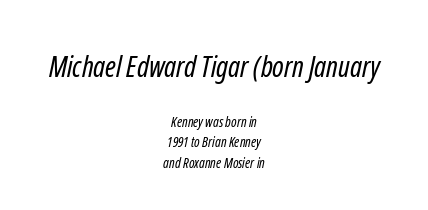
The area under the type is left untouched. The setting favours the middle, as headings and verse often do. No letter is thick-stroked: the sample isn't bold. This rendering employs a face without finishing strokes, i.e., a sans-serif.
